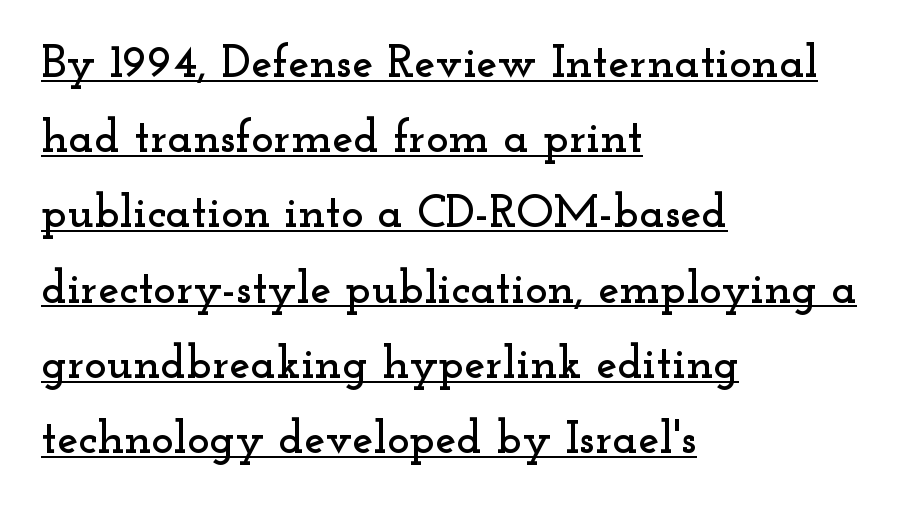
The image shows 47 px wide serif type, upright; set left-aligned, normal line spacing (1.6x), normal letter spacing, underlined; low stroke contrast and a small x-height.
